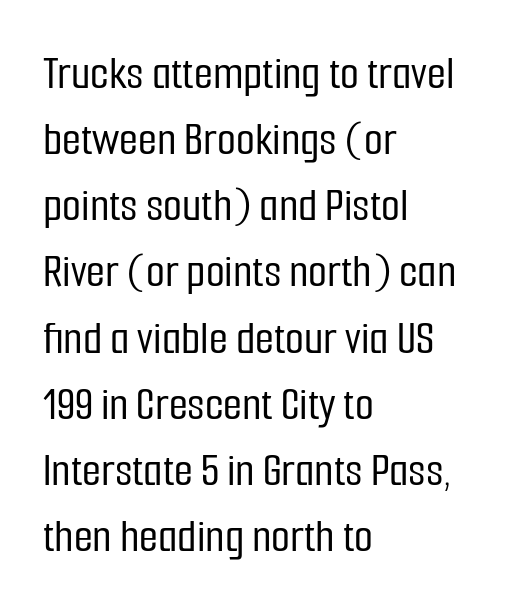
Q: Is the text italic (slanted)? A: No, it is upright.
Q: Is the typeface a serif or a sans-serif typeface? A: Sans-serif.
Q: Is the text underlined? A: No.
Q: How is the paragraph aligned? A: Left-aligned.
Q: Is the spacing between letters normal or unusually wide? A: Normal.
Q: Is the spacing between lines tight, normal or loose? A: Normal.
Q: Width (condensed, normal, or wide)? A: Condensed.
Q: Stroke contrast? A: Low.
Q: x-height? A: Medium.
Q: Monospaced? A: No.
